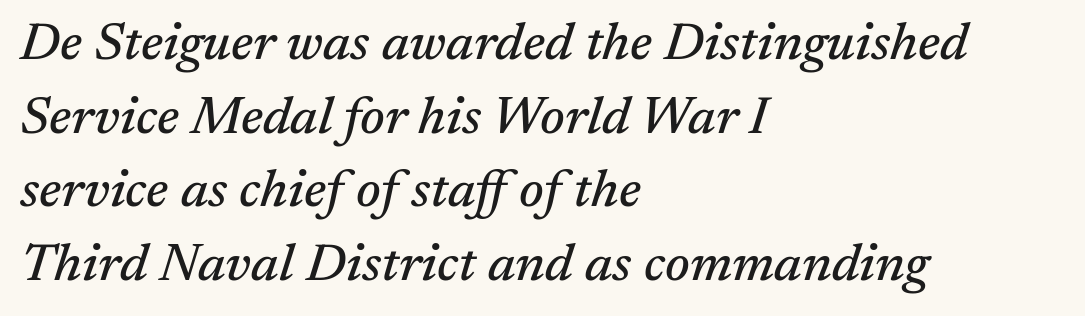
The image shows 53 px serif type, italic (leaning right); set left-aligned, normal line spacing (1.39x), normal letter spacing, not underlined; medium stroke contrast and a medium x-height.
